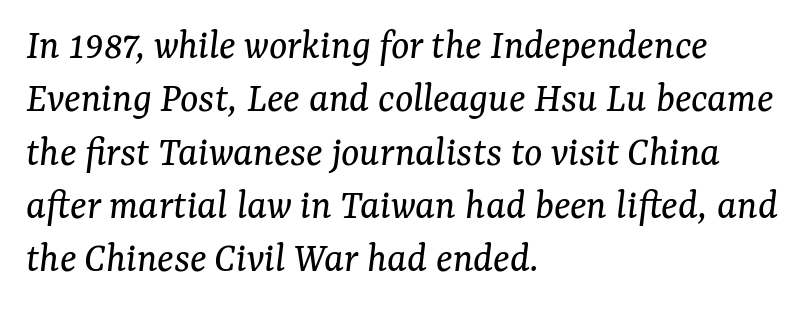
Q: Is the text bold? A: No.
Q: Is the text italic (slanted)? A: Yes, it leans right by about 7 degrees.
Q: Is the typeface a serif or a sans-serif typeface? A: Serif.
Q: Is the text underlined? A: No.
Q: How is the paragraph aligned? A: Left-aligned.
Q: Is the spacing between letters normal or unusually wide? A: Normal.
Q: Width (condensed, normal, or wide)? A: Normal.
Q: Stroke contrast? A: Medium.
Q: x-height? A: Medium.
Q: Monospaced? A: No.
